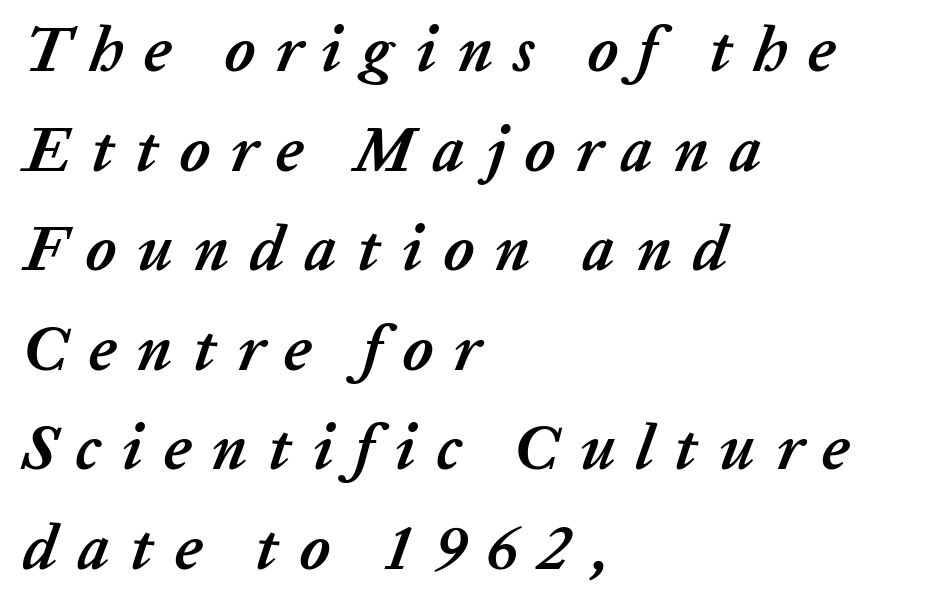
{"italic": "yes", "lean": "right", "slant_degrees": 20, "bold": "yes", "weight": "semibold", "width": "normal", "stroke_contrast": "low", "x_height": "medium", "monospaced": "no", "underline": "no", "align": "left", "line_spacing": "normal", "line_spacing_ratio": 1.58, "letter_spacing": "wide", "letter_spacing_em": 0.32, "glyph_px": 63}
